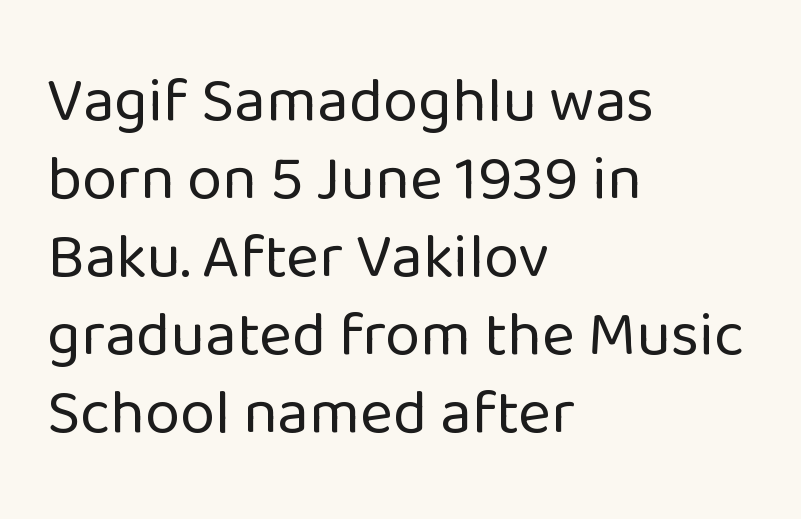
One-word summary of the alignment: left. You could call the tracking neutral — neither tight nor loose. Italic? Not at all — the glyphs are vertical. Spacing verdict: proportional, widths tailored to each character. Typographically, this falls in the sans-serif category.
